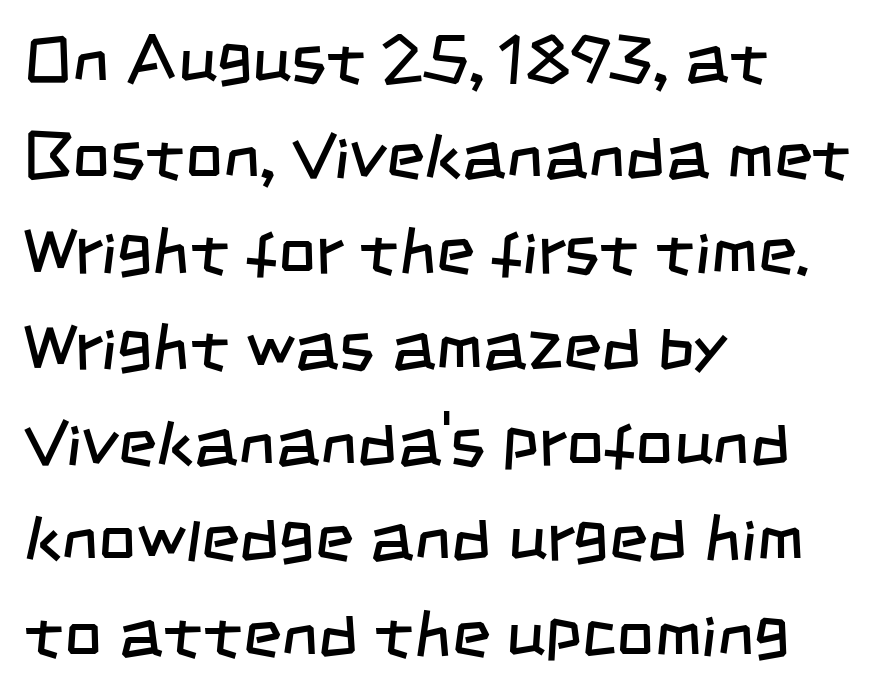
Caption: multi-line text, flush left, ragged right. These lines sit exactly where default settings would place them. The weight would be labelled regular, book, light, or lighter still. Between one letter and the next there's only the usual sliver of space. The zone under the glyphs is completely vacant. Serifs: no, the terminals of the letterforms are clean.
